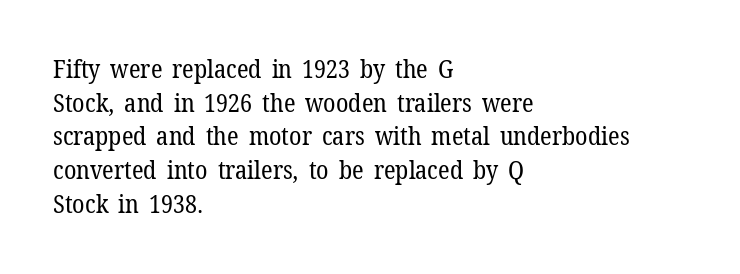
Honestly, there is no underline to notice here at all. When letters stand straight like this, we call the style roman or upright. The passage shown stacks its lines at a standard gap. Horizontal alignment here is leftward, the default for most running prose. Ink coverage per letter is moderate at most.
